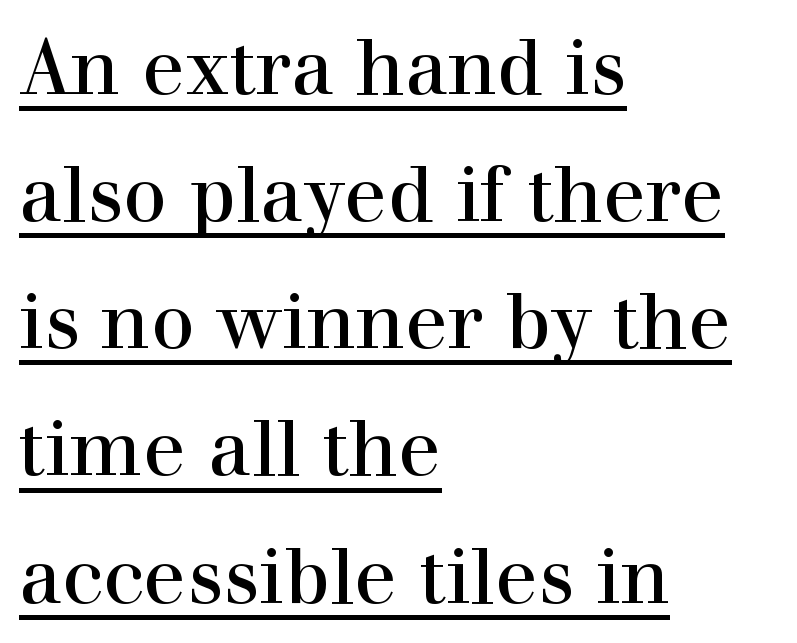
Here the designer chose a conventional face with non-uniform glyph widths. Stem width sits at or under what a default text font uses. Look at the tracking — it's just the regular setting, nothing added. The glyphs in this specimen are seriffed.
